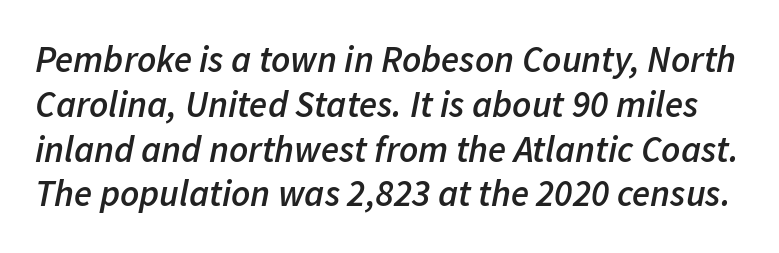
The image shows 37 px semibold type, italic (leaning right); set line spacing 1.21x, normal letter spacing, not underlined; low stroke contrast and a medium x-height.
